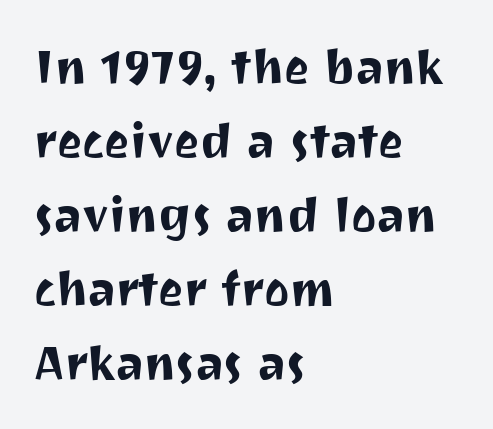
Varying glyph widths throughout — classic text-font behaviour. Each word holds together tightly as a unit, with standard inter-letter gaps. The words here are not underlined. When letters stand straight like this, we call the style roman or upright. This block has exactly the height ordinary leading produces. Alignment: flush left.
